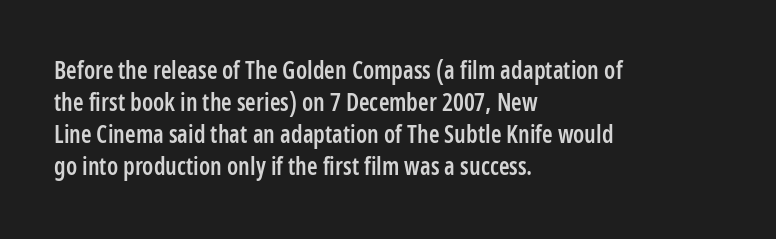
{"italic": "no", "bold": "semi", "underline": "no", "align": "left", "line_spacing": "normal", "line_spacing_ratio": 1.34, "letter_spacing": "normal", "letter_spacing_em": 0.0, "glyph_px": 24}
